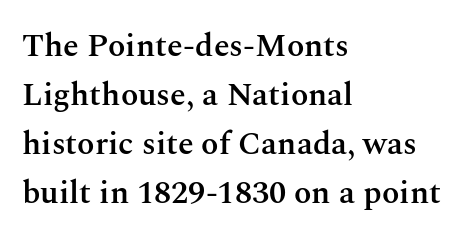
Letters rest on an invisible, unmarked baseline. Normally led — the rows are evenly, conventionally spaced. The passage shown has conventional tracking throughout. Varying glyph widths throughout — classic text-font behaviour. The lettering holds an erect, upright posture throughout. Regarding serifs, this sample has them.
